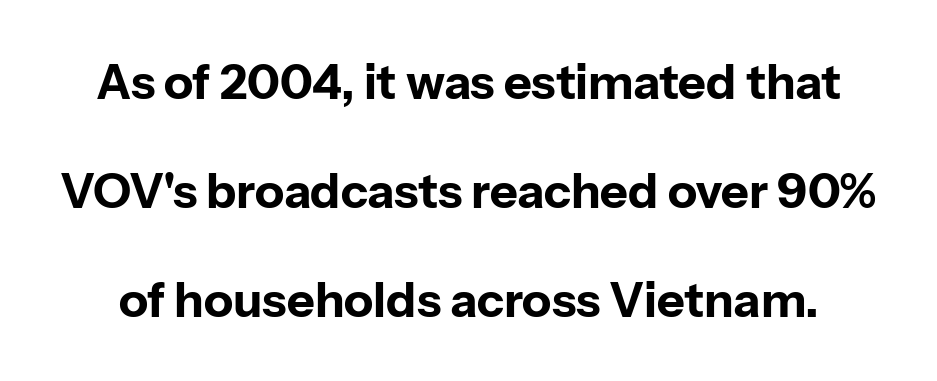
Q: Is the text bold? A: Yes.
Q: Is the text italic (slanted)? A: No, it is upright.
Q: Is the typeface a serif or a sans-serif typeface? A: Sans-serif.
Q: Is the text underlined? A: No.
Q: Is the spacing between letters normal or unusually wide? A: Normal.
Q: Is the spacing between lines tight, normal or loose? A: Loose.
Q: Width (condensed, normal, or wide)? A: Normal.
Q: Stroke contrast? A: Low.
Q: x-height? A: Medium.
Q: Monospaced? A: No.
